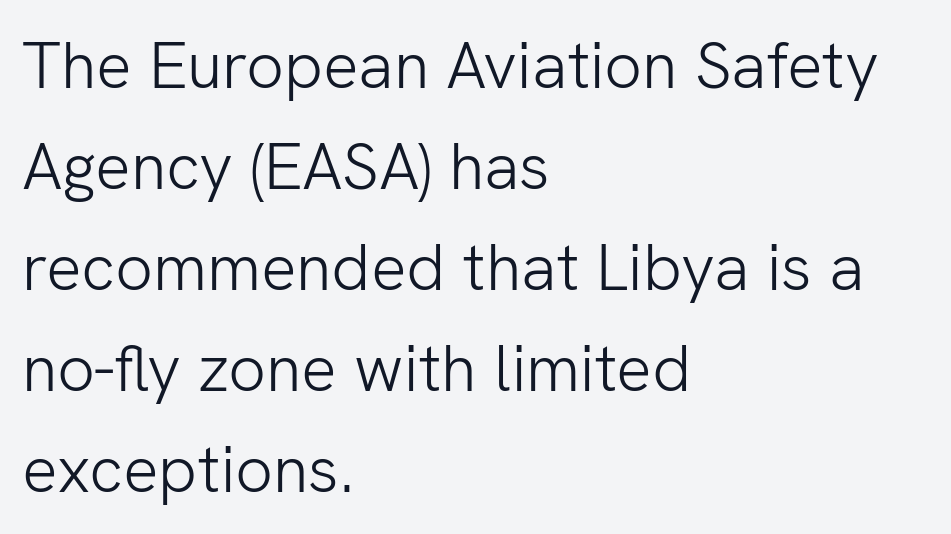
The image shows 66 px light sans-serif type, upright; set left-aligned, normal line spacing (1.53x), normal letter spacing, not underlined; low stroke contrast and a medium x-height.
